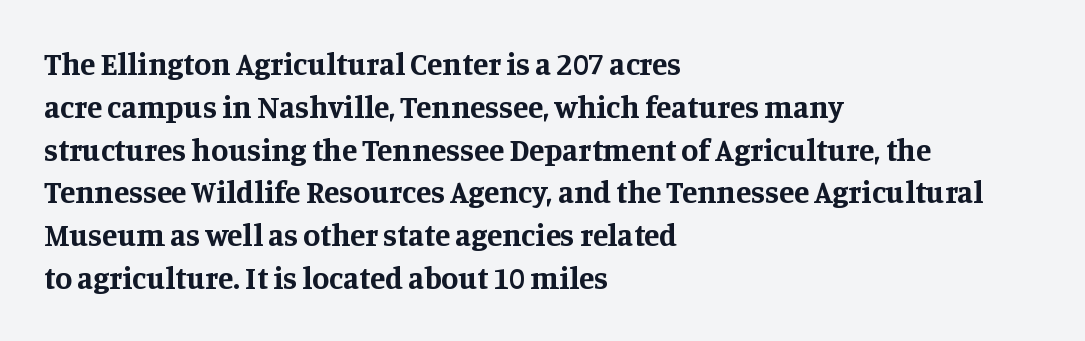
Is the letter spacing exaggerated? No — it looks like the ordinary default. Strokes here are thick enough to call this a true bold. What kind of face is this? One with serifs. Quick note: not italic, upright. Visually the block forms a straight wall on the left and a jagged coastline on the right.
